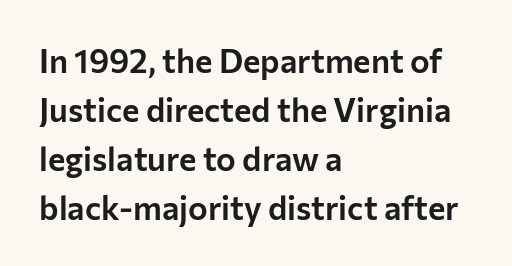
{"serif": "no", "italic": "no", "width": "normal", "stroke_contrast": "low", "x_height": "medium", "monospaced": "no", "underline": "no", "align": "left", "line_spacing": "normal", "line_spacing_ratio": 1.48, "letter_spacing": "normal", "letter_spacing_em": 0.0, "glyph_px": 33}
